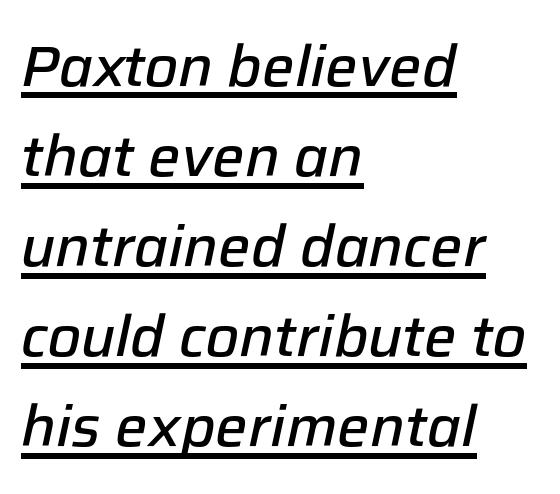
The image shows 57 px semibold type, italic (leaning right); set left-aligned, normal line spacing (1.58x), normal letter spacing, underlined; low stroke contrast and a medium x-height.
